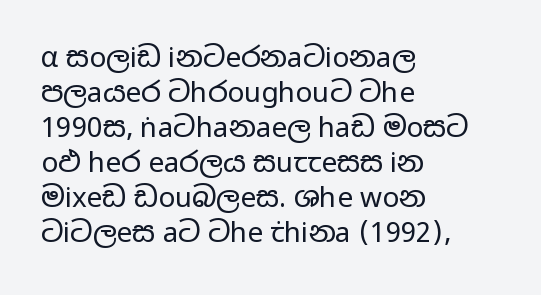
Q: Is the text bold? A: No.
Q: Is the text italic (slanted)? A: No, it is upright.
Q: Is the typeface a serif or a sans-serif typeface? A: Sans-serif.
Q: Is the text underlined? A: No.
Q: How is the paragraph aligned? A: Left-aligned.
Q: Is the spacing between letters normal or unusually wide? A: Normal.
Q: Is the spacing between lines tight, normal or loose? A: Normal.
Q: Width (condensed, normal, or wide)? A: Wide.
Q: Stroke contrast? A: Low.
Q: x-height? A: Medium.
Q: Monospaced? A: No.
